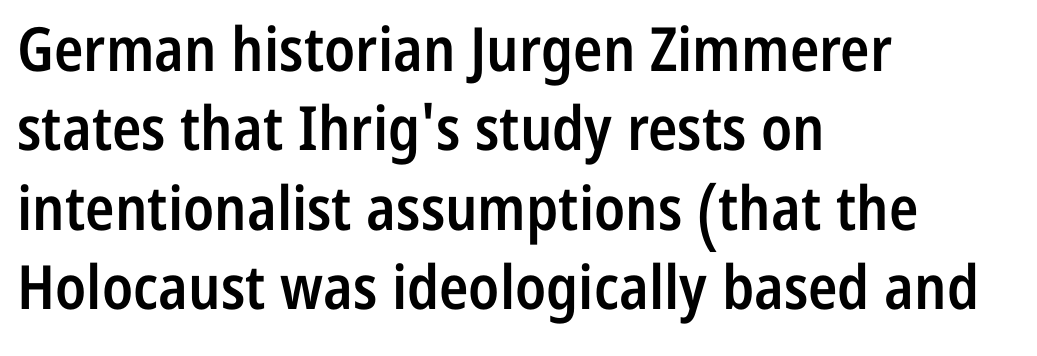
Check where the strokes stop: nothing finishes them off — pure sans. The gap between lines stays unmarked. These lines are set flush left with a ragged right edge. Quick note: interline space is typical. You could not count columns in this text — the font is proportionally spaced. Honestly, the letter spacing is just normal — you wouldn't notice it.
